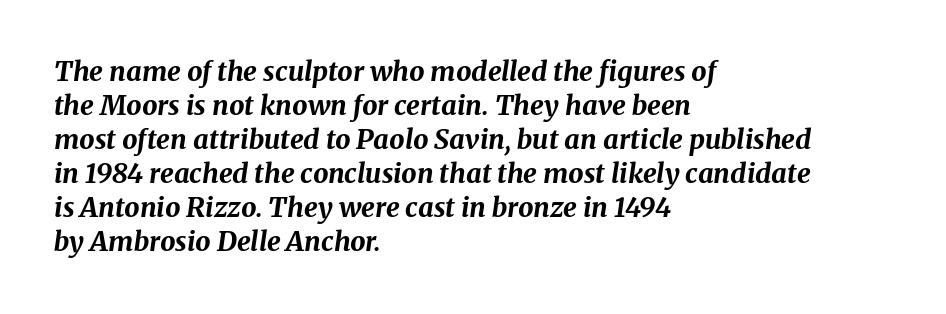
The image shows 27 px bold type, italic (leaning right); set left-aligned, normal line spacing (1.26x), normal letter spacing, not underlined.
